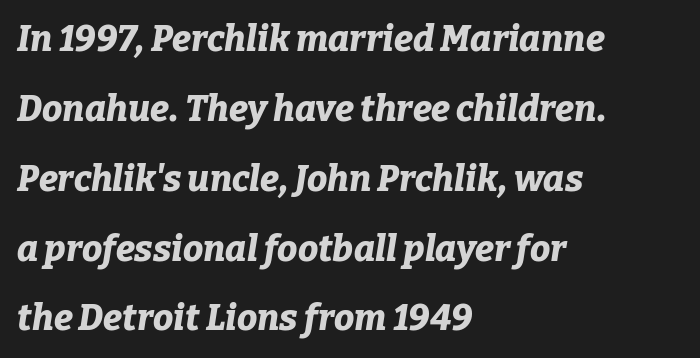
Q: Is the text bold? A: Yes.
Q: Is the text italic (slanted)? A: Yes, it leans right by about 9 degrees.
Q: Is the text underlined? A: No.
Q: How is the paragraph aligned? A: Left-aligned.
Q: Is the spacing between letters normal or unusually wide? A: Normal.
Q: Is the spacing between lines tight, normal or loose? A: Loose.
Q: Width (condensed, normal, or wide)? A: Normal.
Q: Stroke contrast? A: Low.
Q: x-height? A: Medium.
Q: Monospaced? A: No.
